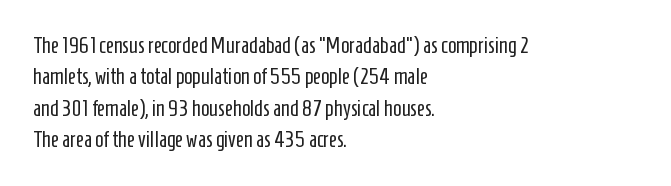
Q: Is the text bold? A: No.
Q: Is the text italic (slanted)? A: No, it is upright.
Q: Is the text underlined? A: No.
Q: How is the paragraph aligned? A: Left-aligned.
Q: Is the spacing between letters normal or unusually wide? A: Normal.
Q: Is the spacing between lines tight, normal or loose? A: Normal.
